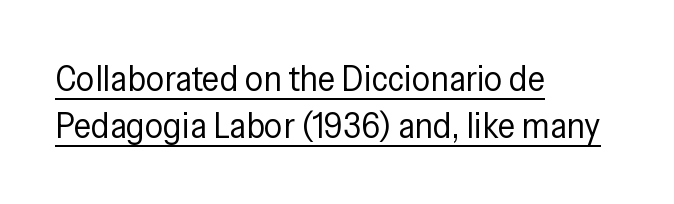
Q: Is the text bold? A: No.
Q: Is the text italic (slanted)? A: No, it is upright.
Q: Is the typeface a serif or a sans-serif typeface? A: Sans-serif.
Q: Is the text underlined? A: Yes.
Q: How is the paragraph aligned? A: Left-aligned.
Q: Is the spacing between letters normal or unusually wide? A: Normal.
Q: Is the spacing between lines tight, normal or loose? A: Normal.
Q: Width (condensed, normal, or wide)? A: Condensed.
Q: Stroke contrast? A: Low.
Q: x-height? A: Medium.
Q: Monospaced? A: No.
